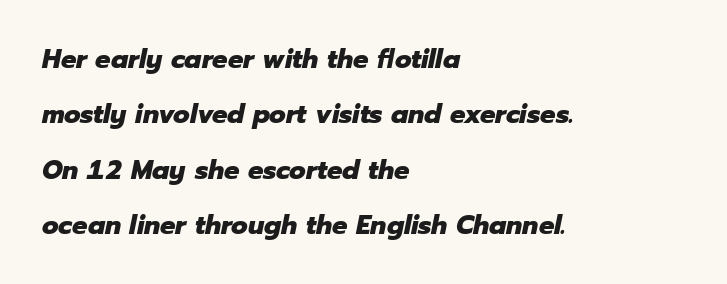
{"italic": "yes", "lean": "right", "slant_degrees": 12, "bold": "yes", "underline": "no", "align": "left", "line_spacing": "loose", "line_spacing_ratio": 2.05, "letter_spacing": "normal", "letter_spacing_em": 0.0, "glyph_px": 27}
